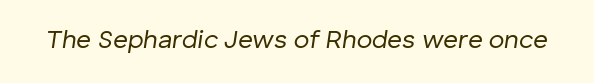
The image shows 26 px text type, italic (leaning right); set normal letter spacing, not underlined.
